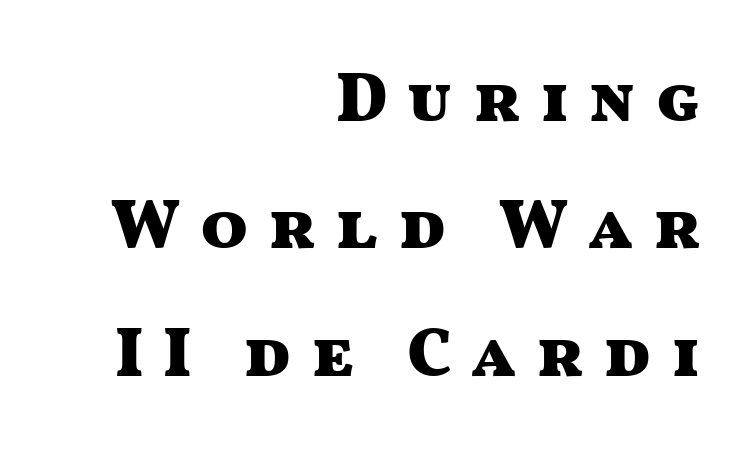
The lettering stays uniformly vertical, giving the passage a roman look. Each word looks stretched out because of the extra space between its letters. The characters display no serif detailing; their extremities are plain. Do the characters align in a grid? No, the font is proportional.
